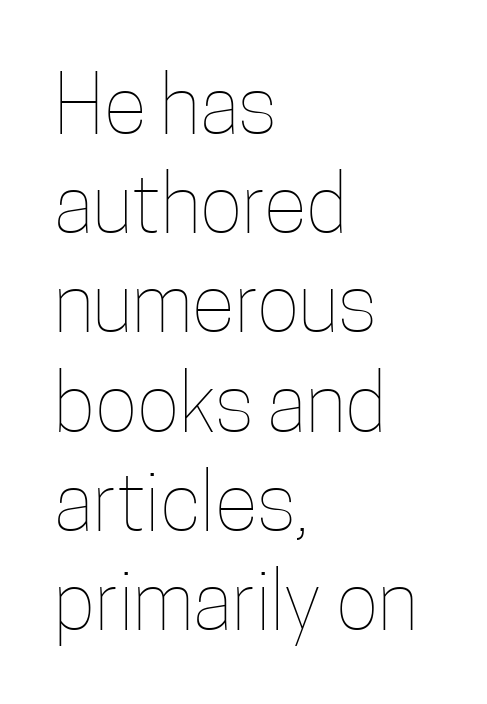
The image shows 80 px thin, condensed type, upright; set left-aligned, line spacing 1.24x, normal letter spacing, not underlined; low stroke contrast and a medium x-height.
